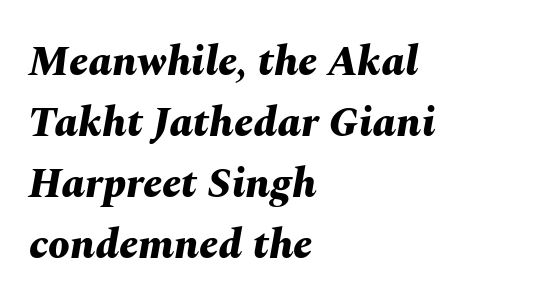
Q: Is the text bold? A: Yes.
Q: Is the text italic (slanted)? A: Yes, it leans right by about 10 degrees.
Q: Is the text underlined? A: No.
Q: How is the paragraph aligned? A: Left-aligned.
Q: Is the spacing between letters normal or unusually wide? A: Normal.
Q: Is the spacing between lines tight, normal or loose? A: Normal.
Q: Width (condensed, normal, or wide)? A: Normal.
Q: Stroke contrast? A: Medium.
Q: x-height? A: Medium.
Q: Monospaced? A: No.
